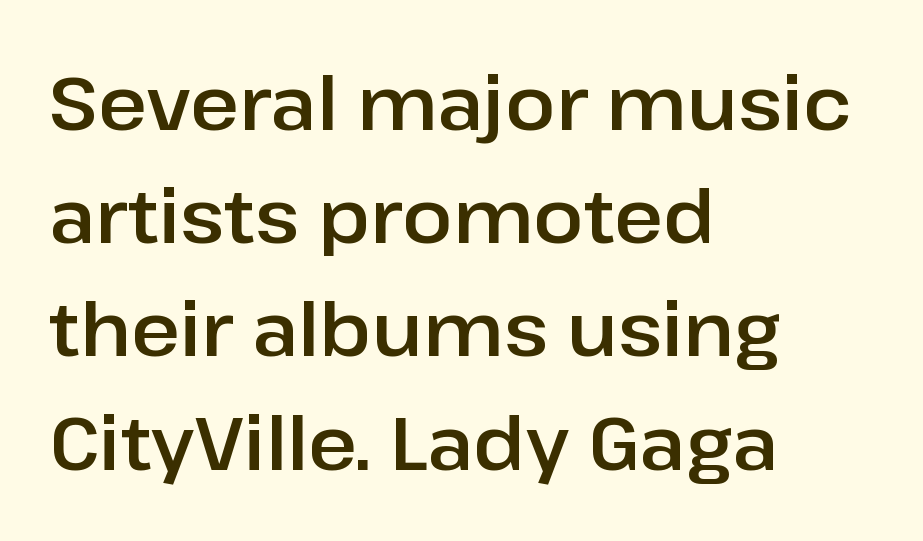
The image shows 75 px sans-serif type, upright; set left-aligned, normal line spacing (1.51x), normal letter spacing, not underlined; low stroke contrast and a medium x-height.
